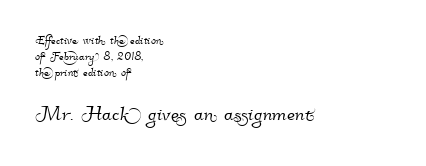
The image shows 26 px text type; set left-aligned, tight line spacing (1.07x), normal letter spacing, not underlined; the second (bottom) block is 1.73x larger.
